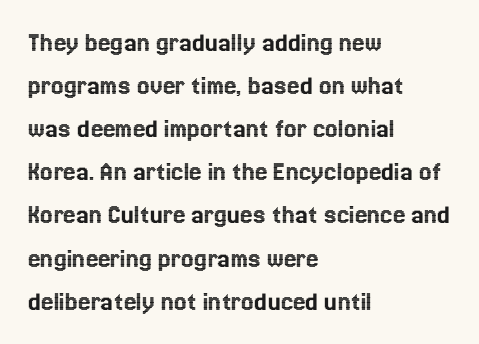
The vertical gap from one line to the next is medium. The letters sit at their default tracking, neither squeezed nor spread. Think of a printed novel: that variable character pitch is what you see here. The baseline area is clear.
